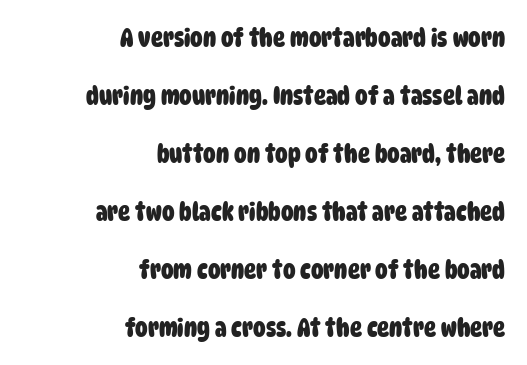
One glance says open: line gaps are wider than usual. These lines are set flush right with a ragged left edge. The font is running at its bold setting. A clean baseline with only descenders dipping below it.
